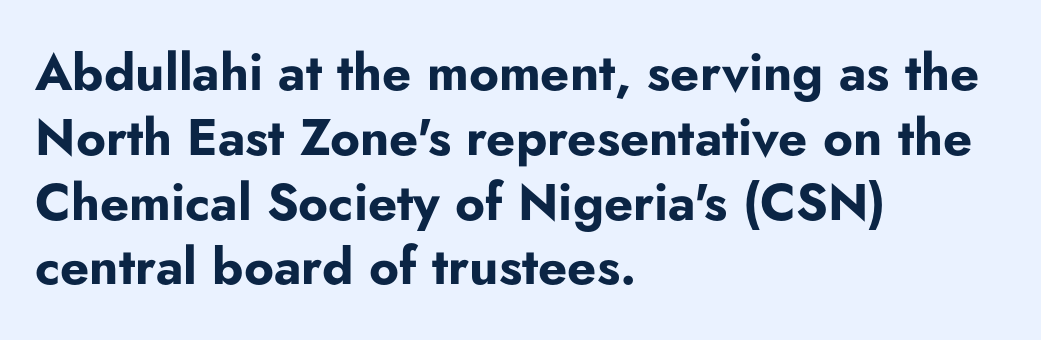
To sum up the face: it is a sans, with no serifs. The face used here is proportionally spaced, like ordinary book or web type. Baseline-to-baseline distance is the conventional proportion of letter height. Posture: upright roman.
